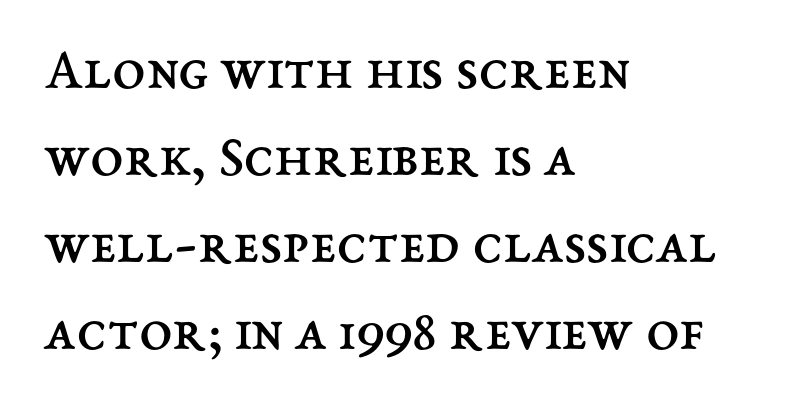
The image shows 60 px regular-weight type, upright; set left-aligned, normal line spacing (1.45x), normal letter spacing, not underlined; medium stroke contrast and a medium x-height.
